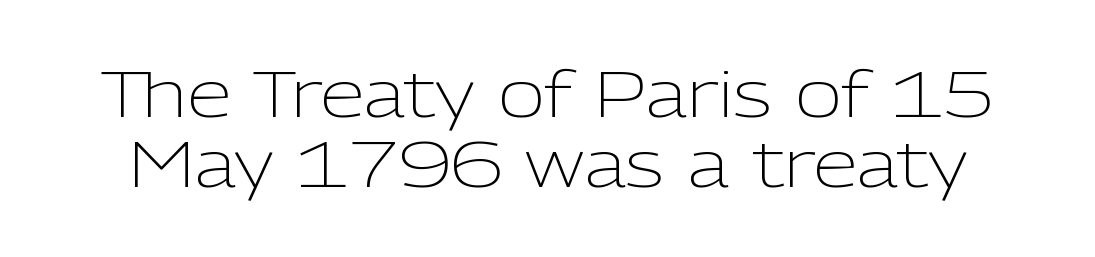
Q: Is the text bold? A: No.
Q: Is the text italic (slanted)? A: No, it is upright.
Q: Is the typeface a serif or a sans-serif typeface? A: Sans-serif.
Q: Is the text underlined? A: No.
Q: Is the spacing between letters normal or unusually wide? A: Normal.
Q: Is the spacing between lines tight, normal or loose? A: Tight.
Q: Width (condensed, normal, or wide)? A: Normal.
Q: Stroke contrast? A: Low.
Q: x-height? A: Medium.
Q: Monospaced? A: No.
